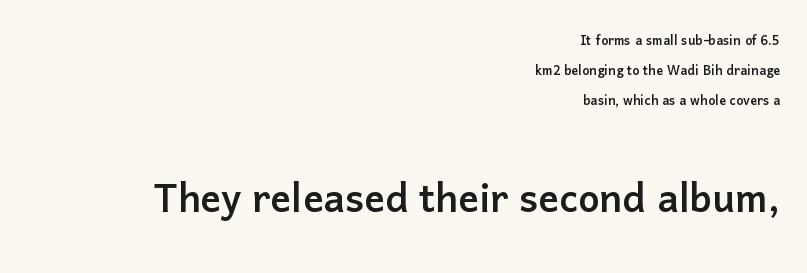
{"serif": "no", "italic": "no", "width": "normal", "stroke_contrast": "low", "x_height": "medium", "monospaced": "no", "underline": "no", "align": "right", "line_spacing_ratio": 1.77, "letter_spacing": "normal", "letter_spacing_em": 0.0, "larger_block": "second", "size_ratio": 3.0, "glyph_px": 51}
